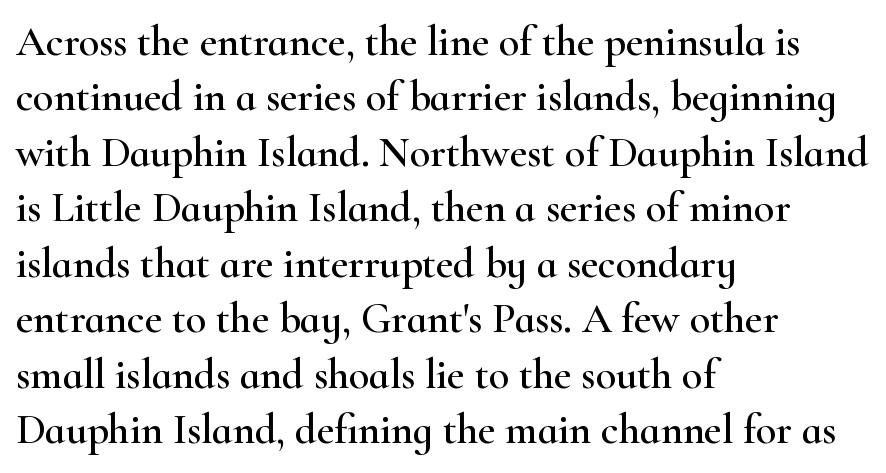
{"serif": "yes", "italic": "no", "width": "wide", "stroke_contrast": "high", "x_height": "small", "monospaced": "no", "underline": "no", "align": "left", "line_spacing": "normal", "line_spacing_ratio": 1.32, "letter_spacing": "normal", "letter_spacing_em": 0.0, "glyph_px": 42}
